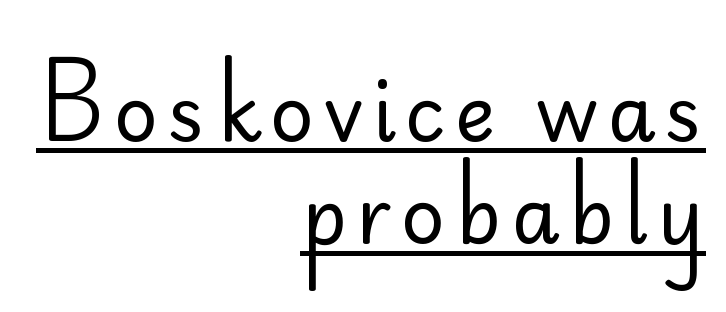
{"serif": "no", "italic": "no", "bold": "no", "weight": "regular", "width": "normal", "stroke_contrast": "low", "x_height": "small", "monospaced": "no", "underline": "yes", "align": "right", "line_spacing": "normal", "line_spacing_ratio": 1.33, "glyph_px": 77}
